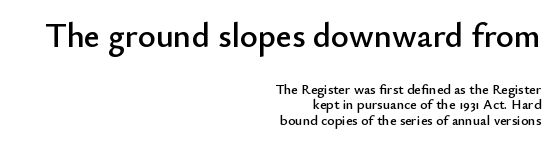
{"serif": "no", "italic": "no", "width": "normal", "stroke_contrast": "low", "x_height": "small", "monospaced": "no", "underline": "no", "align": "right", "line_spacing": "tight", "line_spacing_ratio": 1.11, "letter_spacing": "normal", "letter_spacing_em": 0.0, "larger_block": "first", "size_ratio": 2.43, "glyph_px": 34}
